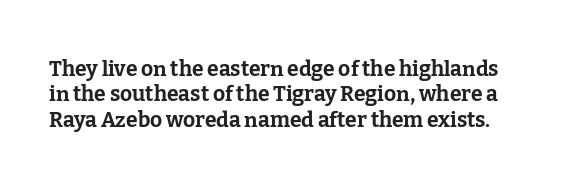
The image shows 21 px bold type, upright; set line spacing 1.21x, normal letter spacing, not underlined.
